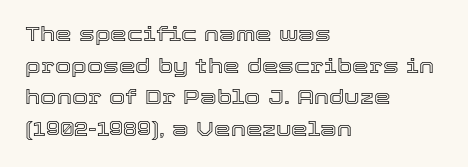
Q: Is the text italic (slanted)? A: No, it is upright.
Q: Is the text underlined? A: No.
Q: How is the paragraph aligned? A: Left-aligned.
Q: Is the spacing between letters normal or unusually wide? A: Normal.
Q: Is the spacing between lines tight, normal or loose? A: Normal.
